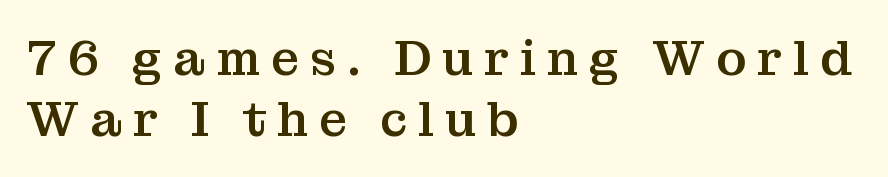
You can tell it's not italic because the verticals are truly vertical. If you drew a ruler down the left edge, every line would touch it. A typesetter would call this proportional, since set widths differ per character. The type family on display is of the serif kind.
